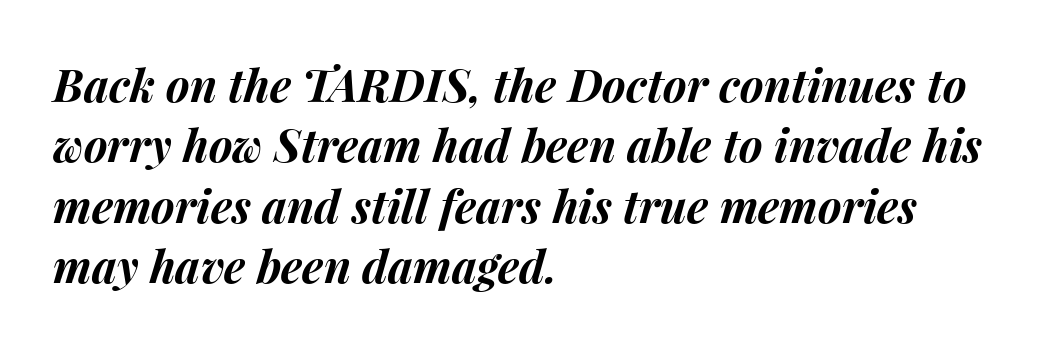
{"italic": "yes", "lean": "right", "slant_degrees": 15, "bold": "yes", "weight": "bold", "width": "normal", "stroke_contrast": "medium", "x_height": "medium", "monospaced": "no", "underline": "no", "align": "left", "line_spacing": "normal", "line_spacing_ratio": 1.34, "letter_spacing": "normal", "letter_spacing_em": 0.0, "glyph_px": 45}
